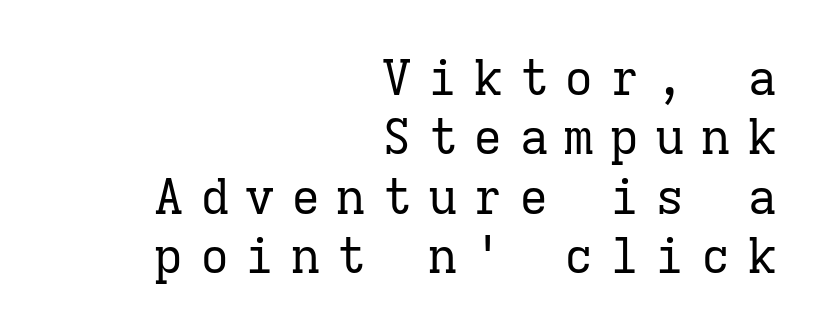
The image shows 49 px regular-weight serif type, upright, monospaced; set right-aligned, line spacing 1.21x, unusually wide letter spacing (+0.33 em), not underlined; low stroke contrast and a medium x-height.
